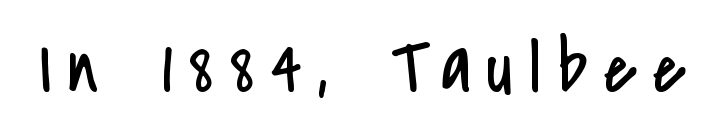
Q: Is the text bold? A: No.
Q: Is the text italic (slanted)? A: No, it is upright.
Q: Is the typeface a serif or a sans-serif typeface? A: Sans-serif.
Q: Is the text underlined? A: No.
Q: Is the spacing between letters normal or unusually wide? A: Unusually wide.
Q: Width (condensed, normal, or wide)? A: Condensed.
Q: Stroke contrast? A: Low.
Q: x-height? A: Small.
Q: Monospaced? A: No.
